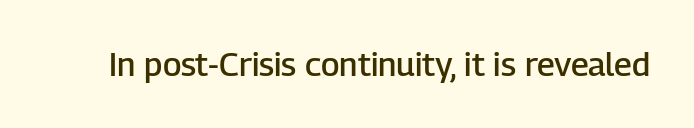
These lines keep a tight, regular rhythm from letter to letter. Do the characters align in a grid? No, the font is proportional. Only glyphs here, with clear space below each row. The font's upright variant was chosen for this text.
